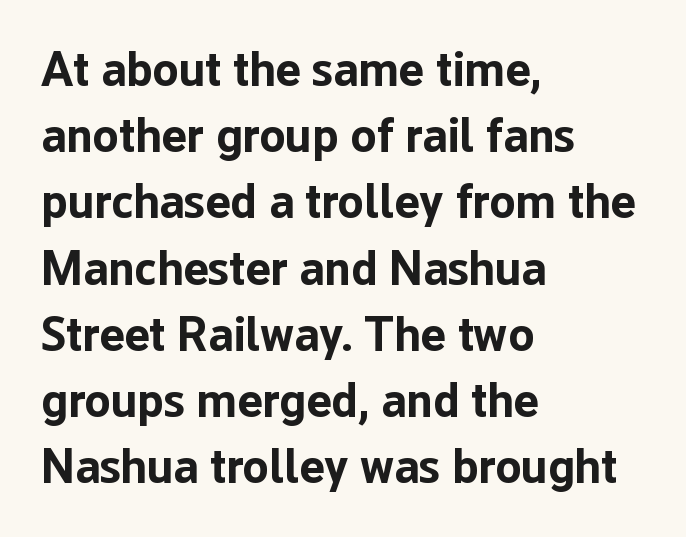
{"serif": "no", "italic": "no", "bold": "yes", "weight": "bold", "width": "normal", "stroke_contrast": "low", "x_height": "medium", "monospaced": "no", "underline": "no", "align": "left", "line_spacing": "normal", "line_spacing_ratio": 1.38, "letter_spacing": "normal", "letter_spacing_em": 0.0, "glyph_px": 48}
